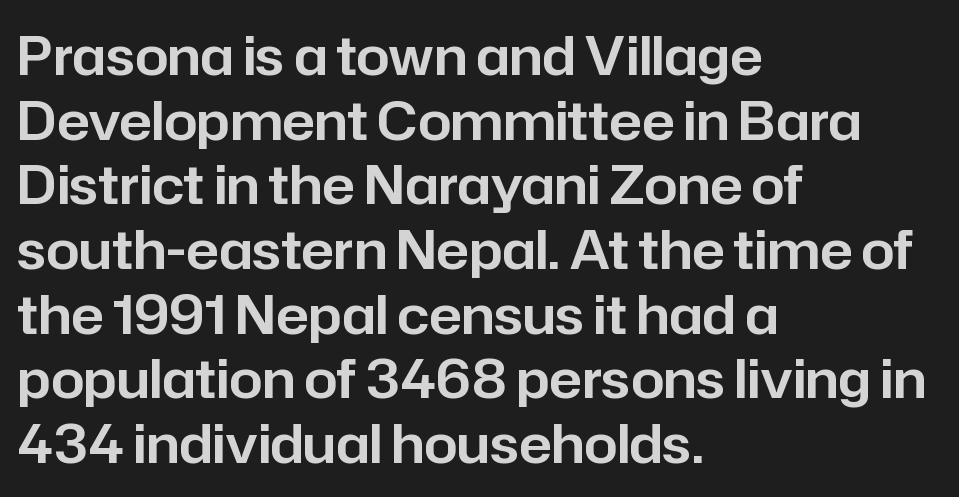
{"serif": "no", "italic": "no", "width": "normal", "stroke_contrast": "low", "x_height": "medium", "monospaced": "no", "underline": "no", "align": "left", "line_spacing_ratio": 1.22, "letter_spacing": "normal", "letter_spacing_em": 0.0, "glyph_px": 53}
